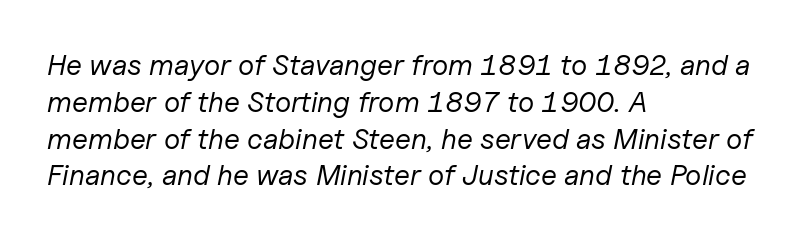
Nobody drew a line under any word here. Does extra space separate the letters? No, they use regular spacing. This sample keeps an unexceptional amount of space between lines. The text carries the slant typical of an italic or oblique font.
